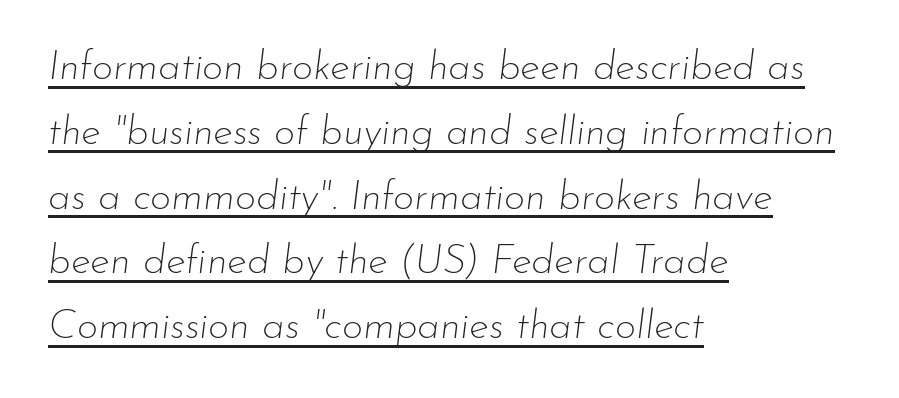
{"italic": "yes", "lean": "right", "slant_degrees": 7, "bold": "no", "weight": "thin", "width": "normal", "stroke_contrast": "low", "x_height": "small", "monospaced": "no", "underline": "yes", "align": "left", "line_spacing": "normal", "line_spacing_ratio": 1.58, "letter_spacing": "normal", "letter_spacing_em": 0.0, "glyph_px": 41}
